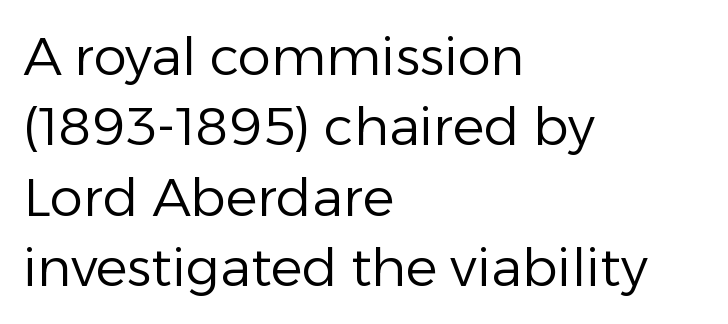
Reading down the block, your eye returns to a fixed left position each line. The lettering stays uniformly vertical, giving the passage a roman look. Font category for this specimen: sans-serif. Evenly set lines give the paragraph a standard silhouette. The specimen omits any rule beneath the text block's lines.
